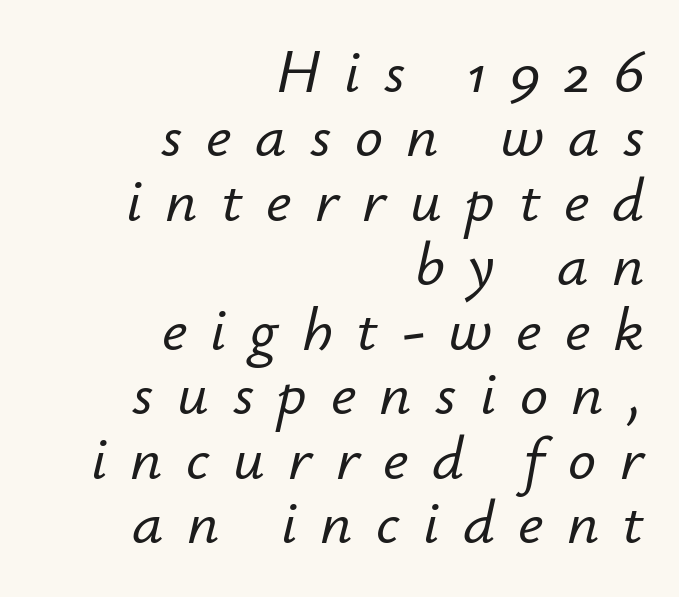
{"italic": "yes", "lean": "right", "slant_degrees": 12, "width": "normal", "stroke_contrast": "low", "x_height": "small", "monospaced": "no", "underline": "no", "align": "right", "line_spacing": "tight", "line_spacing_ratio": 1.04, "letter_spacing": "wide", "letter_spacing_em": 0.38, "glyph_px": 62}
